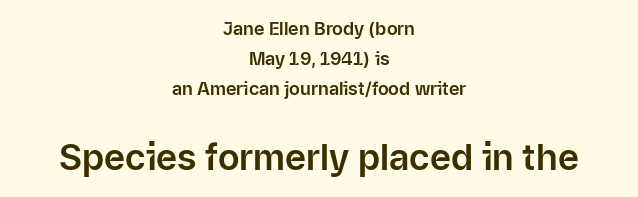
Q: Is the text italic (slanted)? A: No, it is upright.
Q: Is the typeface a serif or a sans-serif typeface? A: Sans-serif.
Q: Is the text underlined? A: No.
Q: How is the paragraph aligned? A: Centered.
Q: Is the spacing between letters normal or unusually wide? A: Normal.
Q: Is the spacing between lines tight, normal or loose? A: Normal.
Q: Which block of text is set in a larger size, the first (top) or the second (bottom)? A: The second (bottom) one.
Q: Width (condensed, normal, or wide)? A: Normal.
Q: Stroke contrast? A: Low.
Q: x-height? A: Medium.
Q: Monospaced? A: No.
